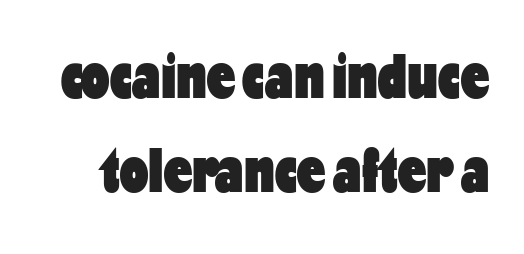
{"serif": "no", "italic": "no", "bold": "yes", "weight": "heavy", "width": "condensed", "stroke_contrast": "low", "x_height": "medium", "monospaced": "no", "underline": "no", "line_spacing": "normal", "line_spacing_ratio": 1.5, "letter_spacing": "normal", "letter_spacing_em": 0.0, "glyph_px": 63}
